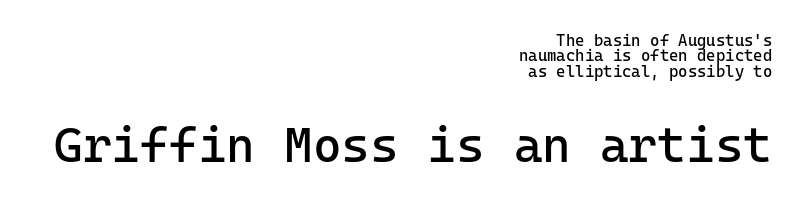
{"serif": "no", "italic": "no", "bold": "no", "weight": "regular", "width": "normal", "stroke_contrast": "low", "x_height": "medium", "monospaced": "yes", "underline": "no", "align": "right", "line_spacing": "tight", "line_spacing_ratio": 0.96, "letter_spacing": "normal", "letter_spacing_em": 0.0, "larger_block": "second", "size_ratio": 3.06, "glyph_px": 49}
